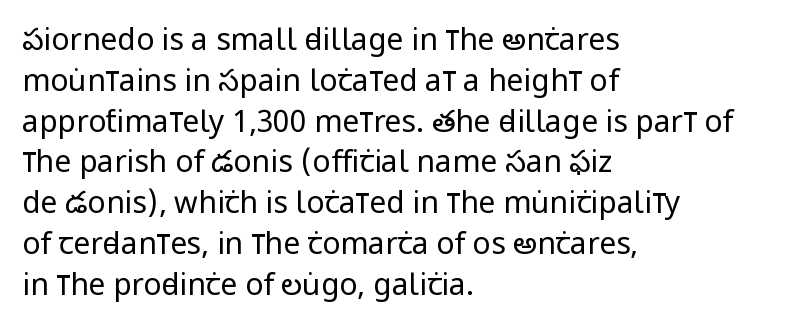
This sample keeps an unexceptional amount of space between lines. Nothing heavy about these letters — not bold at all. The type sits square on the baseline with zero lean. Caption: multi-line text, flush left, ragged right. These lines are rendered in a variable-pitch font. Note: no serifs on the glyphs.
